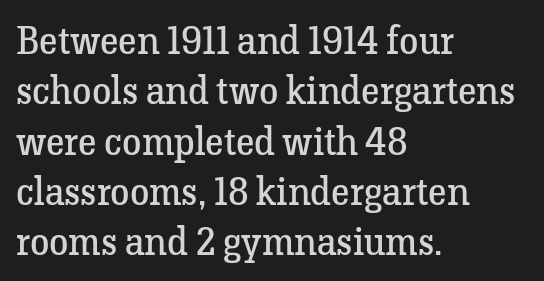
Q: Is the text bold? A: No.
Q: Is the text italic (slanted)? A: No, it is upright.
Q: Is the typeface a serif or a sans-serif typeface? A: Serif.
Q: Is the text underlined? A: No.
Q: How is the paragraph aligned? A: Left-aligned.
Q: Is the spacing between letters normal or unusually wide? A: Normal.
Q: Is the spacing between lines tight, normal or loose? A: Normal.
Q: Width (condensed, normal, or wide)? A: Normal.
Q: Stroke contrast? A: Low.
Q: x-height? A: Medium.
Q: Monospaced? A: No.
